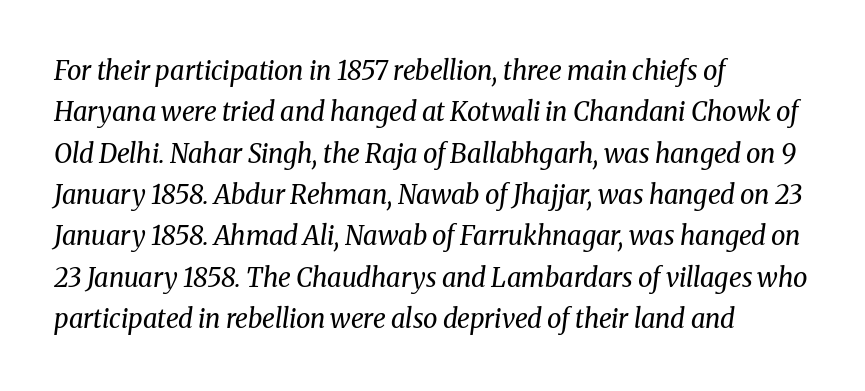
Q: Is the text bold? A: No.
Q: Is the text italic (slanted)? A: Yes, it leans right by about 8 degrees.
Q: Is the text underlined? A: No.
Q: How is the paragraph aligned? A: Left-aligned.
Q: Is the spacing between letters normal or unusually wide? A: Normal.
Q: Is the spacing between lines tight, normal or loose? A: Normal.
